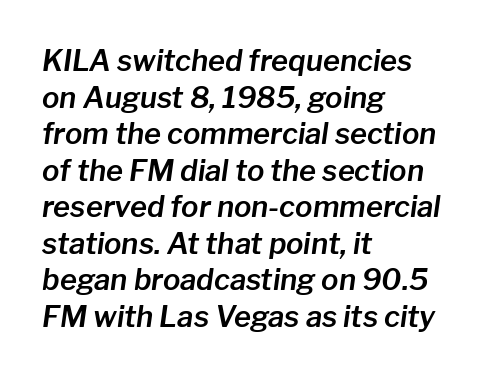
Q: Is the text italic (slanted)? A: Yes, it leans right by about 8 degrees.
Q: Is the text underlined? A: No.
Q: How is the paragraph aligned? A: Left-aligned.
Q: Is the spacing between letters normal or unusually wide? A: Normal.
Q: Is the spacing between lines tight, normal or loose? A: Normal.
Q: Width (condensed, normal, or wide)? A: Normal.
Q: Stroke contrast? A: Low.
Q: x-height? A: Medium.
Q: Monospaced? A: No.
